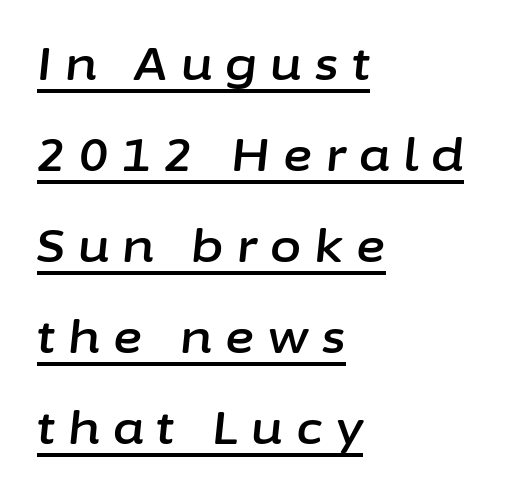
Q: Is the text italic (slanted)? A: Yes, it leans right by about 6 degrees.
Q: Is the text underlined? A: Yes.
Q: How is the paragraph aligned? A: Left-aligned.
Q: Is the spacing between letters normal or unusually wide? A: Unusually wide.
Q: Is the spacing between lines tight, normal or loose? A: Loose.
Q: Width (condensed, normal, or wide)? A: Normal.
Q: Stroke contrast? A: Low.
Q: x-height? A: Medium.
Q: Monospaced? A: No.
